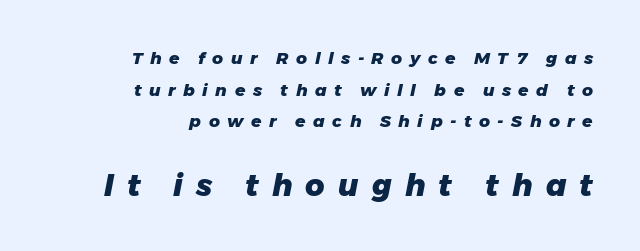
These lines carry a lot of weight — the face is fully bold. This sample has the flowing, uneven cadence of proportional lettering. Each line ends at the same right margin while the left side varies. Check under the words: just untouched page.
